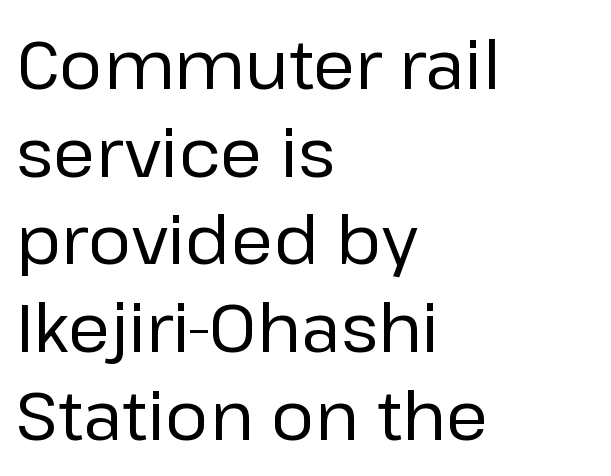
The image shows 68 px regular-weight sans-serif type, upright; set left-aligned, normal line spacing (1.29x), normal letter spacing, not underlined; low stroke contrast and a medium x-height.
